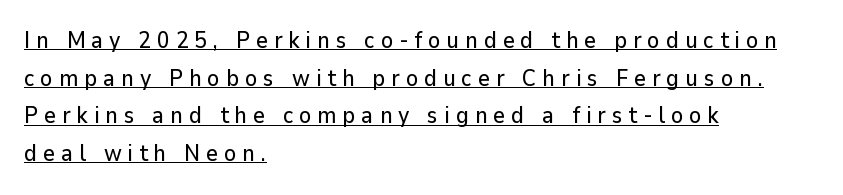
{"italic": "no", "underline": "yes", "align": "left", "line_spacing": "normal", "line_spacing_ratio": 1.64, "letter_spacing": "wide", "letter_spacing_em": 0.26, "glyph_px": 23}
